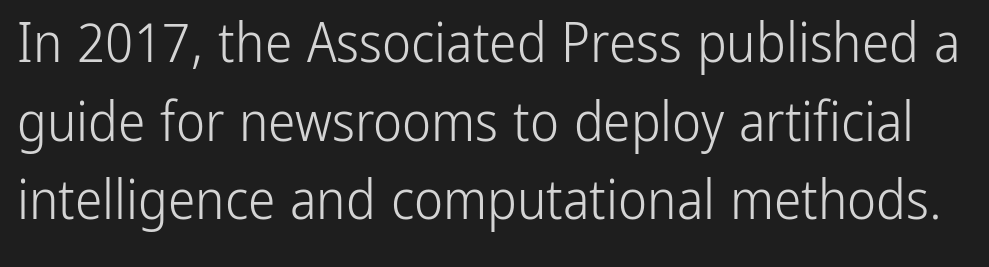
Look at the tracking — it's just the regular setting, nothing added. Regular leading. The axis of the letterforms is exactly vertical. A clean baseline with only descenders dipping below it.
